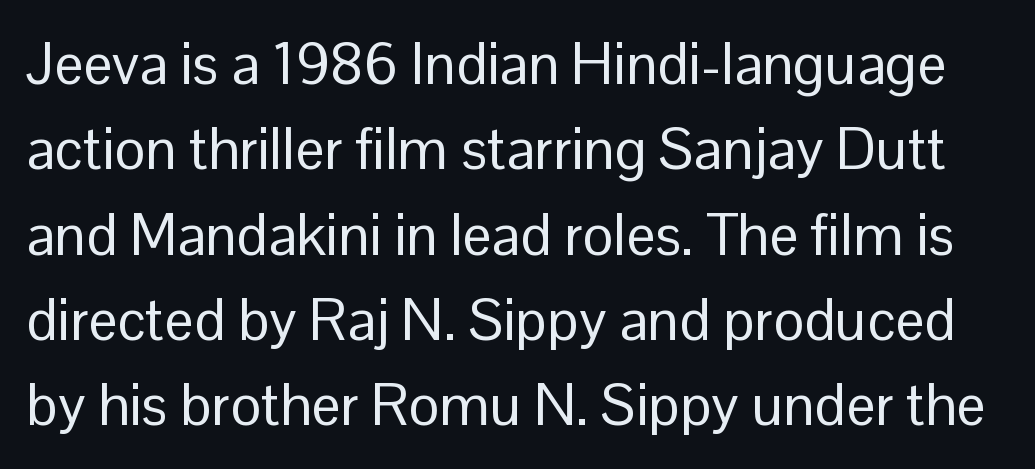
The image shows 58 px regular-weight sans-serif type, upright; set normal line spacing (1.47x), normal letter spacing, not underlined; low stroke contrast and a medium x-height.
